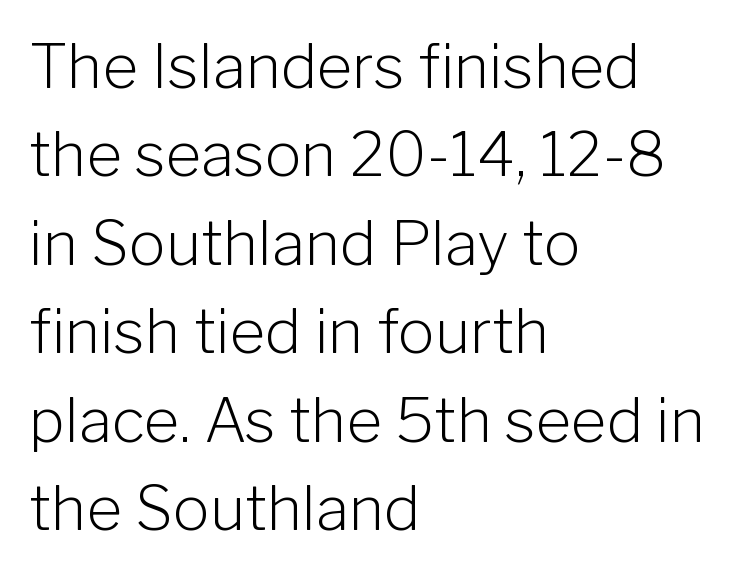
{"serif": "no", "italic": "no", "bold": "no", "weight": "light", "width": "normal", "stroke_contrast": "low", "x_height": "medium", "monospaced": "no", "underline": "no", "align": "left", "line_spacing": "normal", "line_spacing_ratio": 1.45, "letter_spacing": "normal", "letter_spacing_em": 0.0, "glyph_px": 61}
